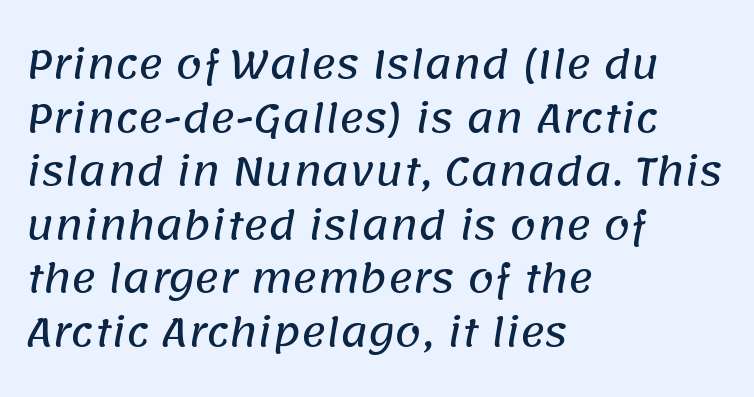
The image shows 38 px sans-serif type; set left-aligned, normal line spacing (1.41x), normal letter spacing, not underlined; low stroke contrast and a large x-height.
